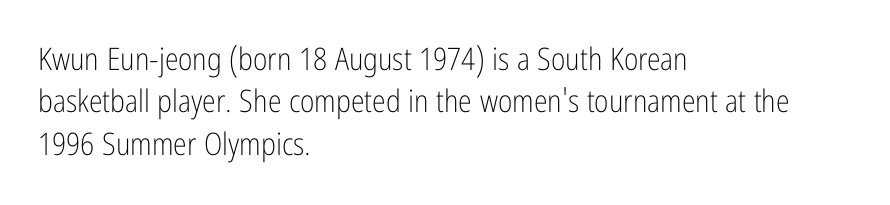
The image shows 31 px light, condensed sans-serif type, upright; set left-aligned, normal line spacing (1.37x), normal letter spacing, not underlined; low stroke contrast and a medium x-height.
